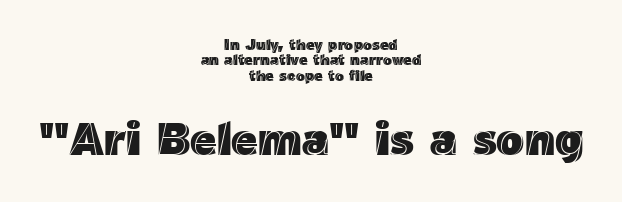
Q: Is the text italic (slanted)? A: No, it is upright.
Q: Is the text underlined? A: No.
Q: How is the paragraph aligned? A: Centered.
Q: Is the spacing between letters normal or unusually wide? A: Normal.
Q: Is the spacing between lines tight, normal or loose? A: Tight.
Q: Which block of text is set in a larger size, the first (top) or the second (bottom)? A: The second (bottom) one.
Q: Width (condensed, normal, or wide)? A: Normal.
Q: x-height? A: Medium.
Q: Monospaced? A: No.
